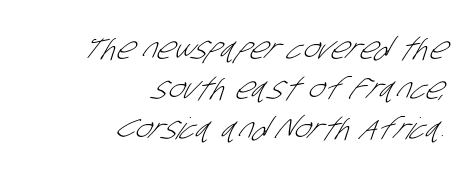
Q: Is the text bold? A: No.
Q: Is the typeface a serif or a sans-serif typeface? A: Sans-serif.
Q: Is the text underlined? A: No.
Q: How is the paragraph aligned? A: Right-aligned.
Q: Is the spacing between letters normal or unusually wide? A: Normal.
Q: Is the spacing between lines tight, normal or loose? A: Normal.
Q: Width (condensed, normal, or wide)? A: Condensed.
Q: Stroke contrast? A: Low.
Q: x-height? A: Large.
Q: Monospaced? A: No.
